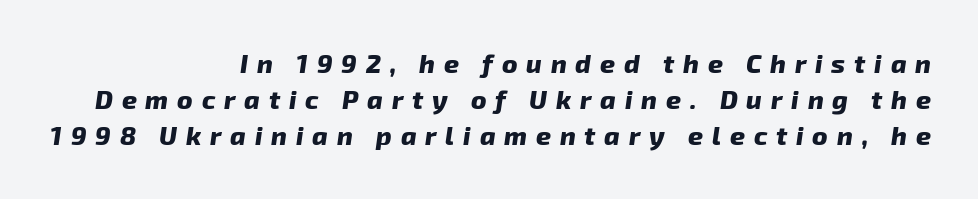
Q: Is the text bold? A: Yes.
Q: Is the text italic (slanted)? A: Yes, it leans right by about 8 degrees.
Q: Is the text underlined? A: No.
Q: How is the paragraph aligned? A: Right-aligned.
Q: Is the spacing between letters normal or unusually wide? A: Unusually wide.
Q: Is the spacing between lines tight, normal or loose? A: Normal.
